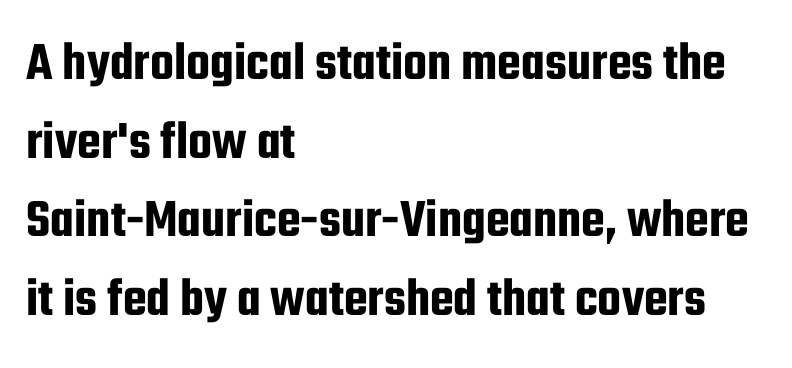
The image shows 55 px condensed sans-serif type, upright; set left-aligned, normal line spacing (1.43x), normal letter spacing, not underlined; low stroke contrast and a medium x-height.
